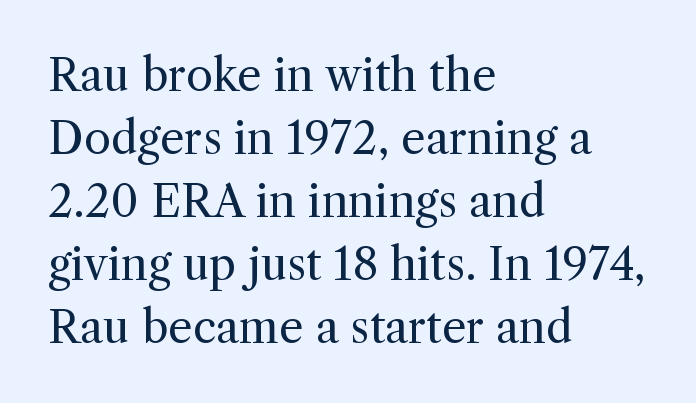
The image shows 44 px regular-weight serif type, upright; set left-aligned, normal line spacing (1.43x), normal letter spacing, not underlined; a medium x-height.
